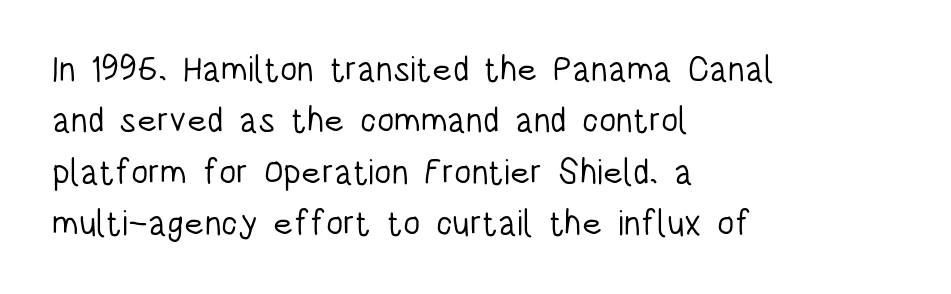
Q: Is the text bold? A: No.
Q: Is the text italic (slanted)? A: No, it is upright.
Q: Is the typeface a serif or a sans-serif typeface? A: Sans-serif.
Q: Is the text underlined? A: No.
Q: How is the paragraph aligned? A: Left-aligned.
Q: Is the spacing between letters normal or unusually wide? A: Normal.
Q: Is the spacing between lines tight, normal or loose? A: Normal.
Q: Width (condensed, normal, or wide)? A: Condensed.
Q: Stroke contrast? A: Low.
Q: x-height? A: Large.
Q: Monospaced? A: No.
